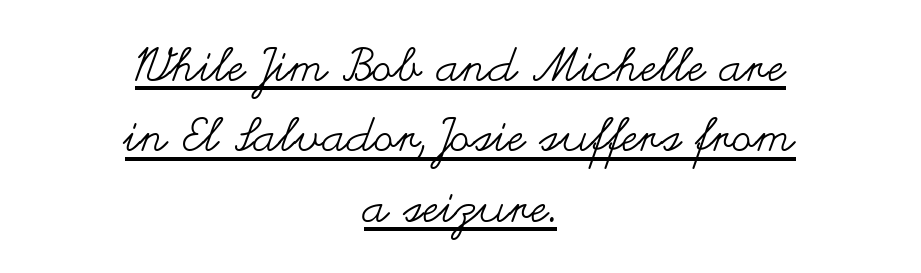
Underline: present. If you folded the block vertically in half, each line would mirror itself in length. The rendering uses natural spacing where letterforms have individual widths. The cut favours lightness, reaching ordinary text weight at its darkest.
